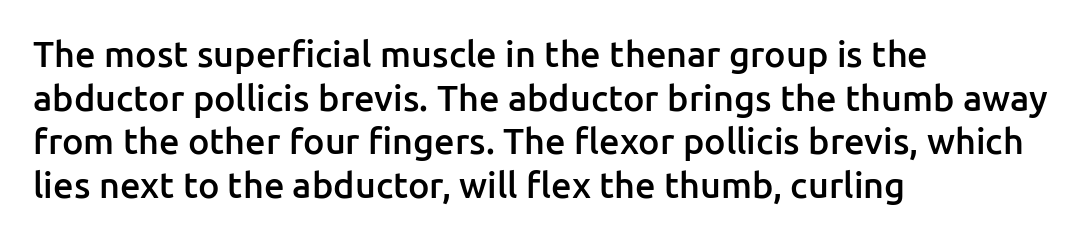
The image shows 36 px semibold sans-serif type, upright; set left-aligned, line spacing 1.21x, normal letter spacing, not underlined; low stroke contrast and a medium x-height.
